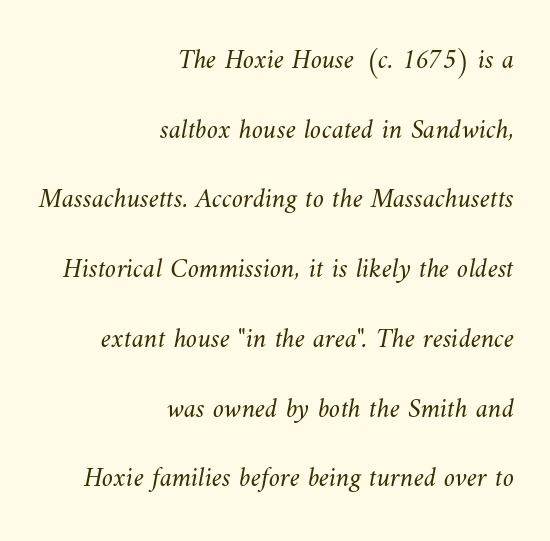
{"bold": "no", "weight": "light", "width": "normal", "stroke_contrast": "medium", "x_height": "small", "monospaced": "no", "underline": "no", "align": "right", "line_spacing": "loose", "line_spacing_ratio": 2.49, "letter_spacing": "normal", "letter_spacing_em": 0.0, "glyph_px": 28}
